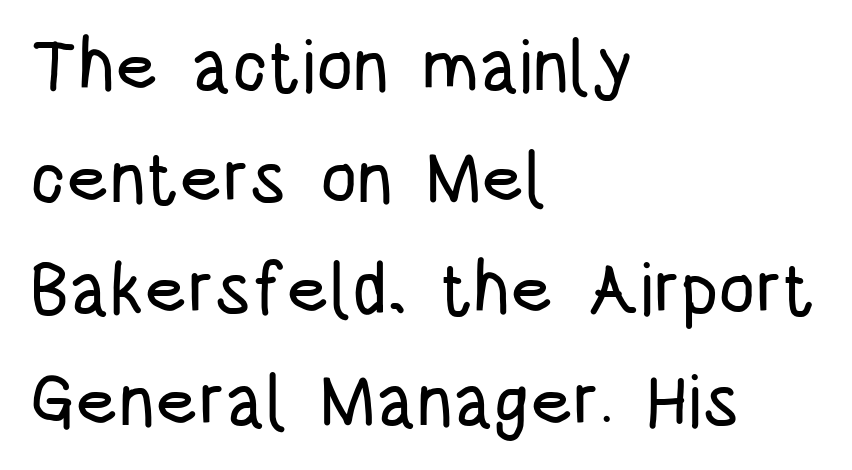
Tracking here is standard; glyphs follow each other at the usual distance. These lines are composed in type without serifs. Spacing verdict: proportional, widths tailored to each character. Posture: vertical.
